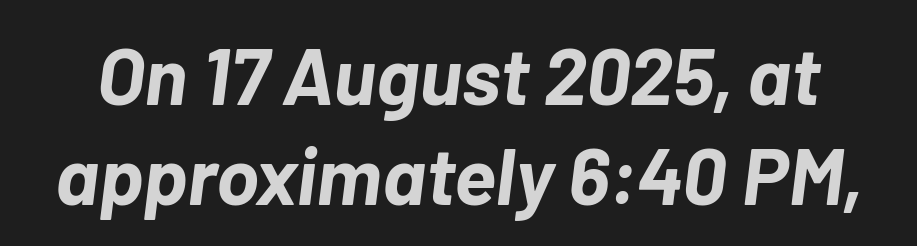
In terms of posture, this sample is oblique. Between one letter and the next there's only the usual sliver of space. The font is running at its bold setting. Clear beneath every line of the passage. Summary of vertical rhythm: regular, with standard interline spacing. Looks like regular typesetting: each glyph gets only the width it needs.
